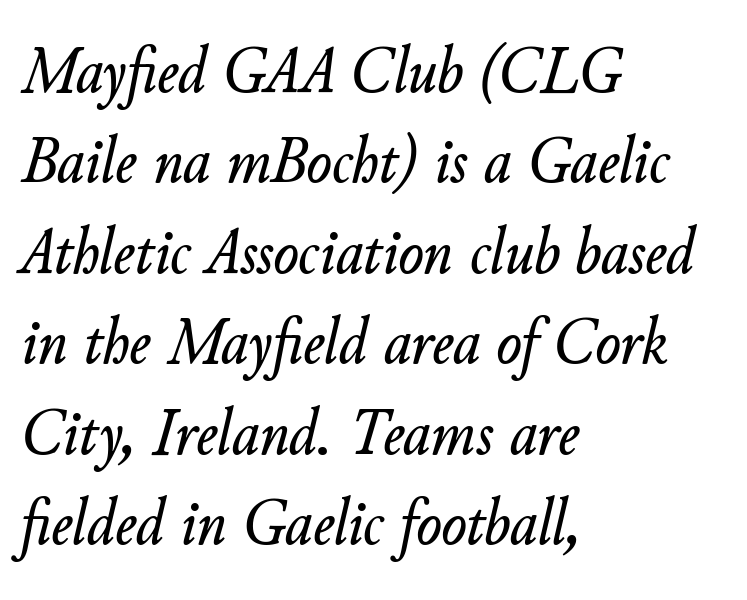
{"italic": "yes", "lean": "right", "slant_degrees": 11, "width": "normal", "stroke_contrast": "low", "x_height": "small", "monospaced": "no", "underline": "no", "align": "left", "line_spacing": "normal", "line_spacing_ratio": 1.35, "letter_spacing": "normal", "letter_spacing_em": 0.0, "glyph_px": 67}
